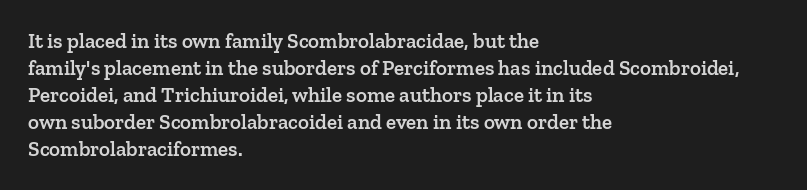
{"italic": "no", "bold": "semi", "underline": "no", "align": "left", "line_spacing": "normal", "line_spacing_ratio": 1.28, "letter_spacing": "normal", "letter_spacing_em": 0.0, "glyph_px": 21}
